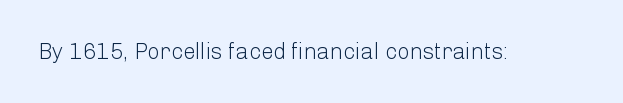
The image shows 22 px text type, upright; set normal letter spacing, not underlined.
